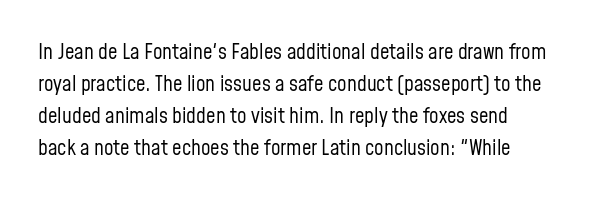
Vertical strokes here are truly vertical. The paragraph has a hard left edge and a soft right edge. The rendering uses a moderate line-height, typical for paragraphs. The cut favours lightness, reaching ordinary text weight at its darkest.
